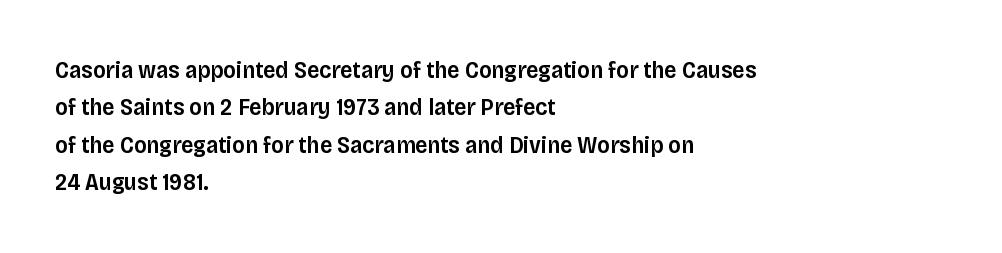
The image shows 24 px text type, upright; set left-aligned, normal line spacing (1.56x), normal letter spacing, not underlined.
